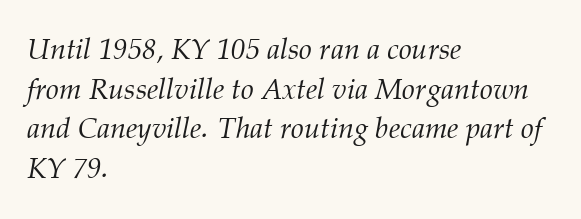
In terms of posture, this sample is oblique. Typographically, this falls in the serif category. The letters advance in unequal steps, a hallmark of proportional type. Think standard paragraph weight, or any step lighter than that. Does the leading feel generous? No, just average.
